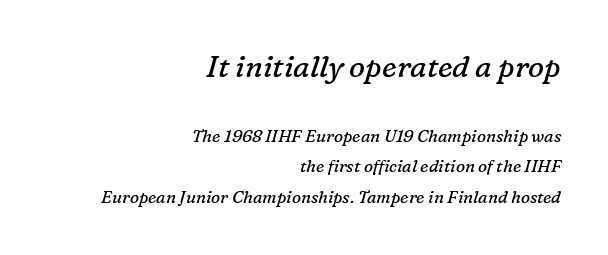
Does extra space separate the letters? No, they use regular spacing. Has an underline been added? It has not. Line endings align vertically; line beginnings do not. Does the bottom block carry the larger type? No, the top block does. Is this a fixed-width face? No — the glyphs have proportional, varying widths. Observe the lean: these are italic letterforms.
